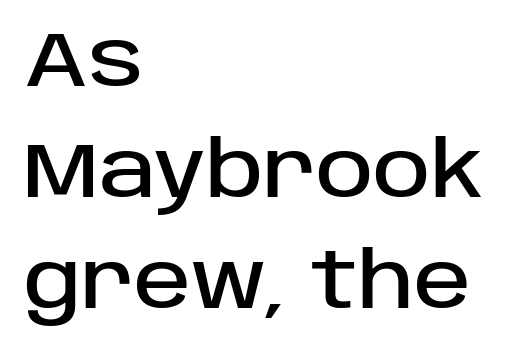
{"serif": "no", "italic": "no", "width": "normal", "stroke_contrast": "low", "x_height": "large", "monospaced": "no", "underline": "no", "align": "left", "line_spacing": "normal", "line_spacing_ratio": 1.44, "letter_spacing": "normal", "letter_spacing_em": 0.0, "glyph_px": 77}
